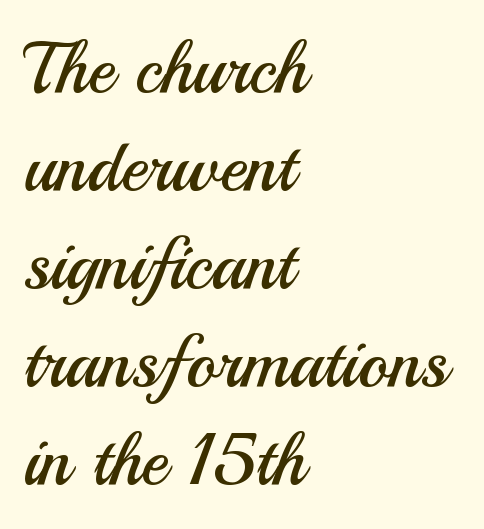
The image shows 72 px regular-weight sans-serif type; set left-aligned, normal line spacing (1.36x), normal letter spacing, not underlined; medium stroke contrast and a small x-height.
